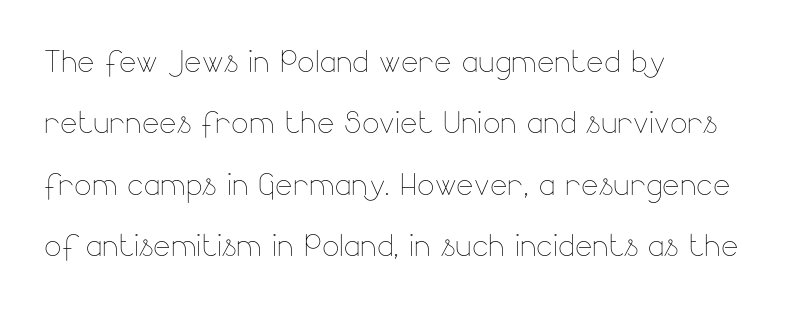
{"italic": "no", "bold": "no", "weight": "thin", "width": "normal", "stroke_contrast": "low", "x_height": "small", "monospaced": "no", "underline": "no", "align": "left", "line_spacing": "normal", "line_spacing_ratio": 1.5, "letter_spacing": "normal", "letter_spacing_em": 0.0, "glyph_px": 41}
